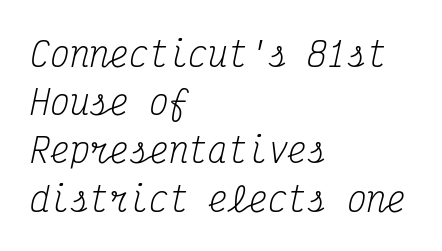
The image shows 33 px regular-weight, condensed serif type, italic (leaning right), monospaced; set left-aligned, normal line spacing (1.46x), normal letter spacing, not underlined; medium stroke contrast and a medium x-height.
